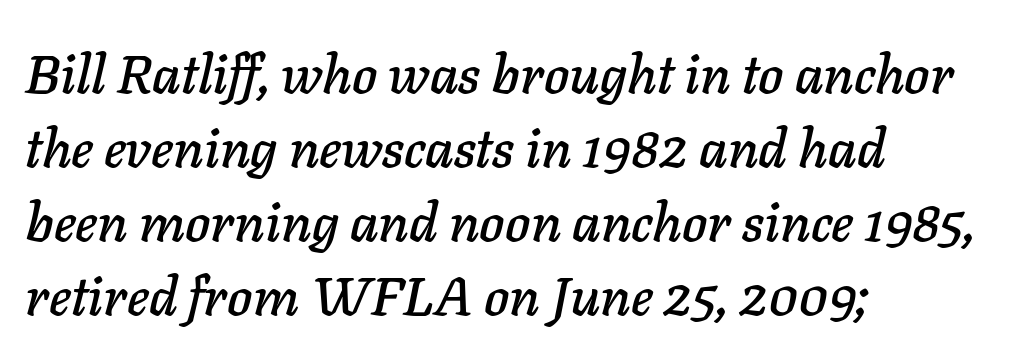
The image shows 54 px text type, italic (leaning right); set left-aligned, normal line spacing (1.37x), normal letter spacing, not underlined; low stroke contrast and a medium x-height.
